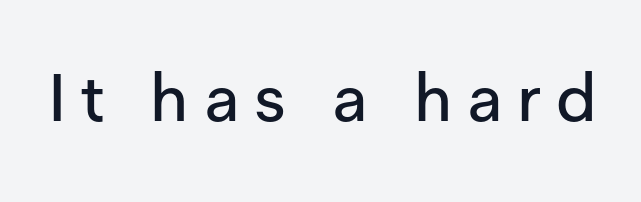
The image shows 66 px sans-serif type, upright; set unusually wide letter spacing (+0.23 em), not underlined; low stroke contrast and a medium x-height.
